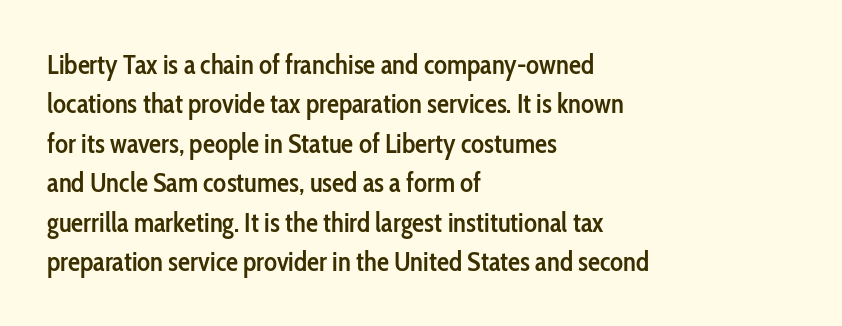
The image shows 27 px text type, upright; set left-aligned, normal line spacing (1.46x), normal letter spacing, not underlined.
